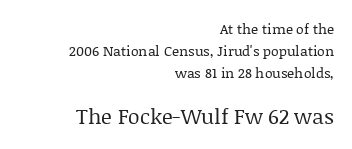
{"italic": "no", "bold": "no", "underline": "no", "align": "right", "line_spacing": "normal", "line_spacing_ratio": 1.57, "letter_spacing": "normal", "letter_spacing_em": 0.0, "larger_block": "second", "size_ratio": 1.5, "glyph_px": 21}
